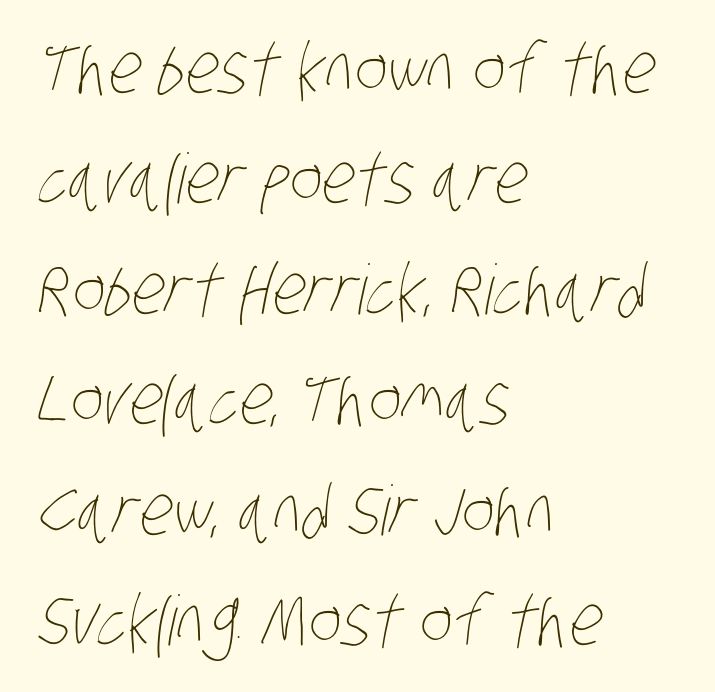
Q: Is the text bold? A: No.
Q: Is the text underlined? A: No.
Q: How is the paragraph aligned? A: Left-aligned.
Q: Is the spacing between letters normal or unusually wide? A: Normal.
Q: Is the spacing between lines tight, normal or loose? A: Normal.
Q: Width (condensed, normal, or wide)? A: Condensed.
Q: Stroke contrast? A: Low.
Q: x-height? A: Large.
Q: Monospaced? A: No.
